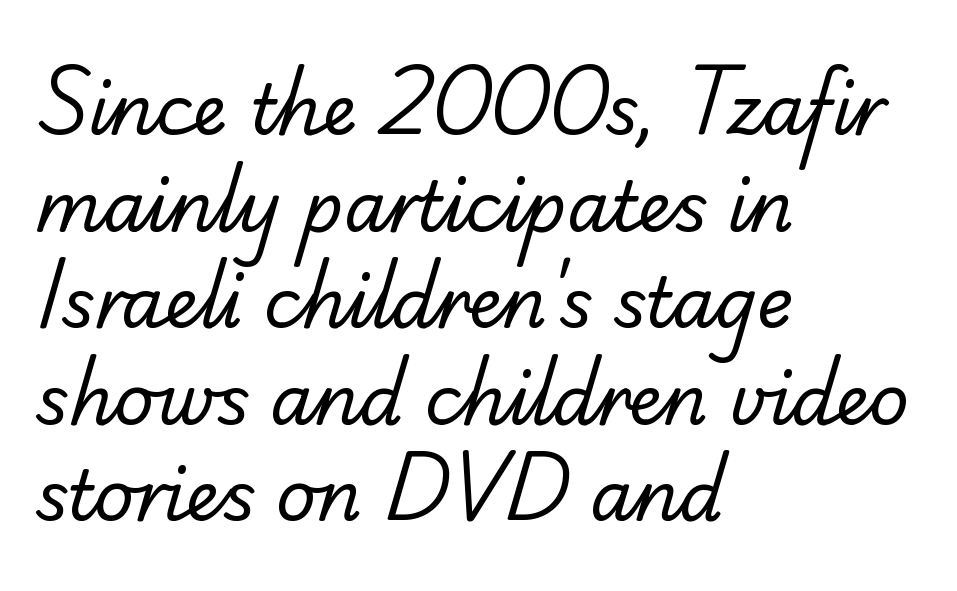
Q: Is the text bold? A: No.
Q: Is the typeface a serif or a sans-serif typeface? A: Sans-serif.
Q: Is the text underlined? A: No.
Q: How is the paragraph aligned? A: Left-aligned.
Q: Is the spacing between letters normal or unusually wide? A: Normal.
Q: Is the spacing between lines tight, normal or loose? A: Normal.
Q: Width (condensed, normal, or wide)? A: Normal.
Q: Stroke contrast? A: Low.
Q: x-height? A: Small.
Q: Monospaced? A: No.
